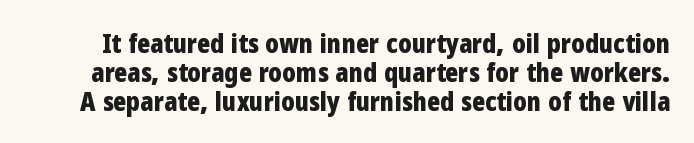
{"italic": "no", "bold": "yes", "underline": "no", "line_spacing": "tight", "line_spacing_ratio": 1.07, "letter_spacing": "normal", "letter_spacing_em": 0.0, "glyph_px": 27}
